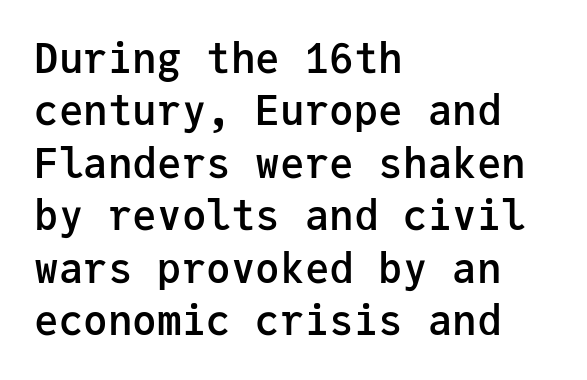
The image shows 41 px semibold sans-serif type, upright, monospaced; set left-aligned, normal line spacing (1.28x), normal letter spacing, not underlined; low stroke contrast and a medium x-height.
